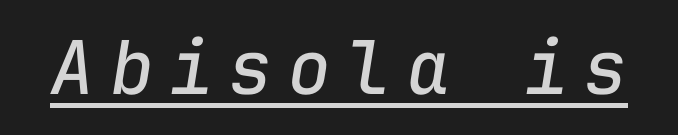
Q: Is the text bold? A: No.
Q: Is the text italic (slanted)? A: Yes, it leans right by about 9 degrees.
Q: Is the text underlined? A: Yes.
Q: Is the spacing between letters normal or unusually wide? A: Unusually wide.
Q: Width (condensed, normal, or wide)? A: Normal.
Q: Stroke contrast? A: Low.
Q: x-height? A: Medium.
Q: Monospaced? A: Yes.
